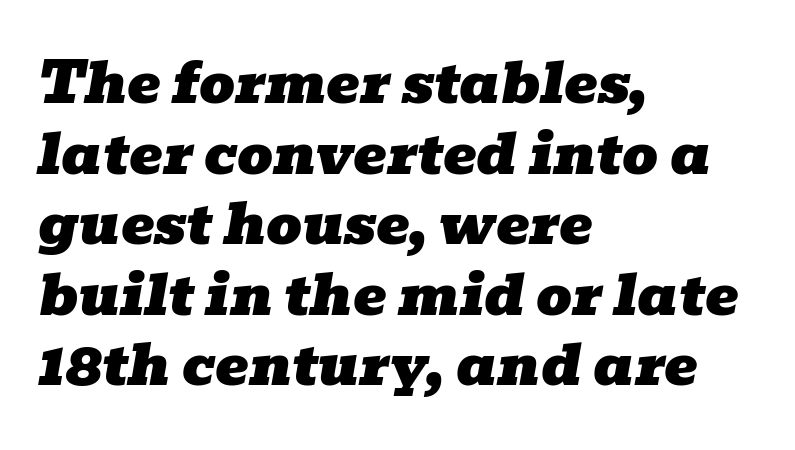
Q: Is the text italic (slanted)? A: Yes, it leans right by about 10 degrees.
Q: Is the typeface a serif or a sans-serif typeface? A: Serif.
Q: Is the text underlined? A: No.
Q: How is the paragraph aligned? A: Left-aligned.
Q: Is the spacing between letters normal or unusually wide? A: Normal.
Q: Is the spacing between lines tight, normal or loose? A: Normal.
Q: Width (condensed, normal, or wide)? A: Wide.
Q: Stroke contrast? A: Low.
Q: x-height? A: Medium.
Q: Monospaced? A: No.
